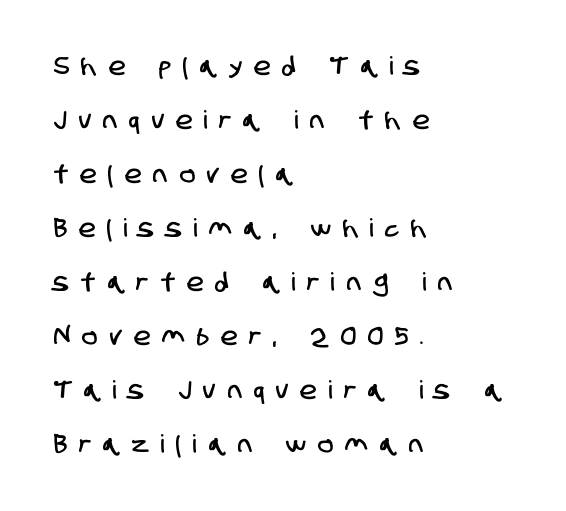
A classic flush-left, rag-right setting is used for this passage. One glance says open: line gaps are wider than usual. The passage shown is not underscored anywhere. This sample uses expanded letter spacing, leaving extra air between glyphs.
